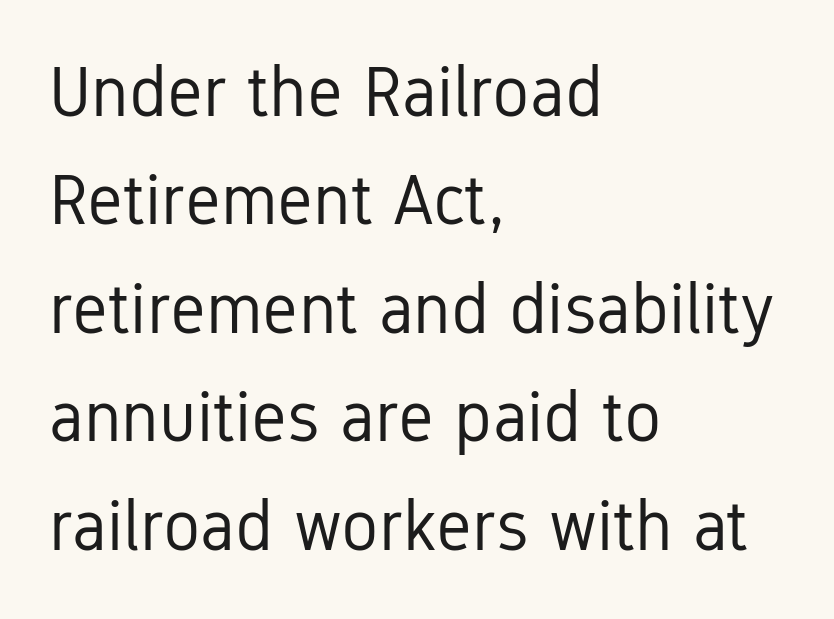
{"serif": "no", "italic": "no", "bold": "no", "weight": "regular", "width": "condensed", "stroke_contrast": "low", "x_height": "medium", "monospaced": "no", "underline": "no", "align": "left", "line_spacing": "normal", "line_spacing_ratio": 1.55, "letter_spacing": "normal", "letter_spacing_em": 0.0, "glyph_px": 70}
